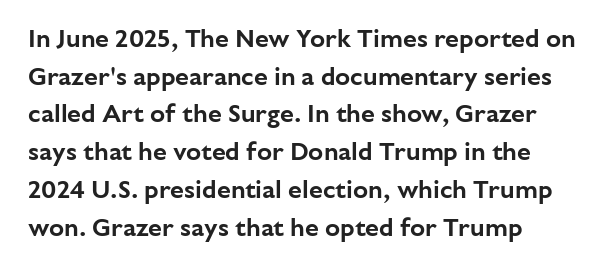
{"italic": "no", "underline": "no", "line_spacing": "normal", "line_spacing_ratio": 1.51, "letter_spacing": "normal", "letter_spacing_em": 0.0, "glyph_px": 25}
